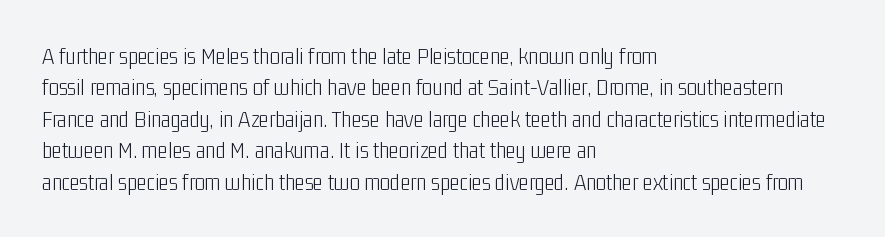
{"italic": "no", "bold": "no", "underline": "no", "align": "left", "line_spacing": "normal", "line_spacing_ratio": 1.31, "letter_spacing": "normal", "letter_spacing_em": 0.0, "glyph_px": 24}
